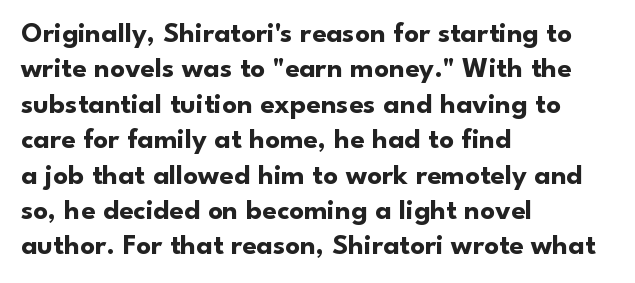
{"serif": "no", "italic": "no", "bold": "yes", "weight": "bold", "width": "normal", "stroke_contrast": "low", "x_height": "small", "monospaced": "no", "underline": "no", "align": "left", "line_spacing_ratio": 1.22, "letter_spacing": "normal", "letter_spacing_em": 0.0, "glyph_px": 29}
